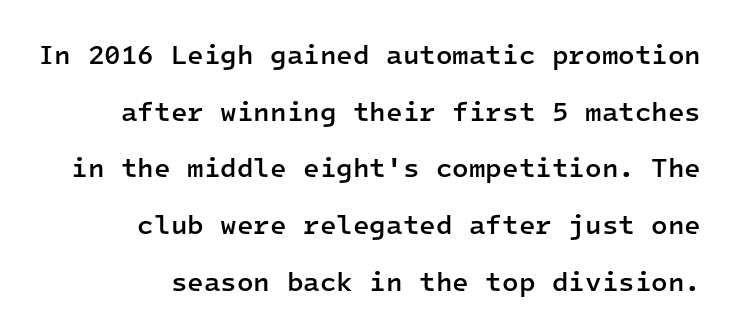
{"italic": "no", "bold": "semi", "underline": "no", "align": "right", "line_spacing": "loose", "line_spacing_ratio": 2.1, "letter_spacing": "normal", "letter_spacing_em": 0.0, "glyph_px": 27}
